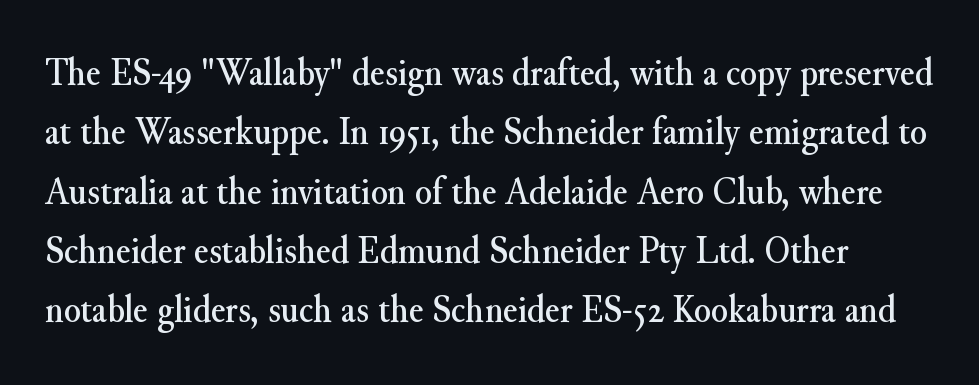
{"serif": "yes", "italic": "no", "width": "normal", "stroke_contrast": "medium", "x_height": "small", "monospaced": "no", "underline": "no", "line_spacing": "normal", "line_spacing_ratio": 1.52, "letter_spacing": "normal", "letter_spacing_em": 0.0, "glyph_px": 39}
